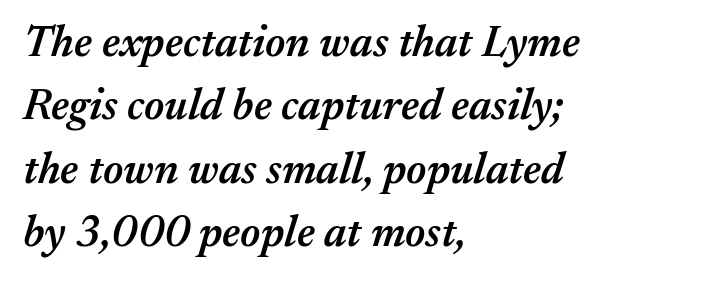
Would a proofreader flag this as italicized? Yes. How would I describe the line gaps? Plain and ordinary. Here the designer chose a conventional face with non-uniform glyph widths. The string is rendered with underlining switched off. Does extra space separate the letters? No, they use regular spacing. Reading down the block, your eye returns to a fixed left position each line.
